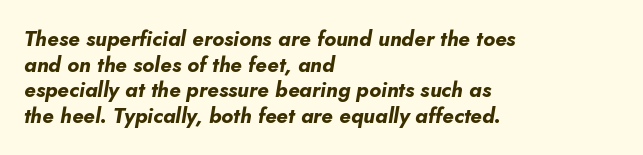
The image shows 21 px bold type, italic (leaning right); set left-aligned, line spacing 1.22x, normal letter spacing, not underlined.
